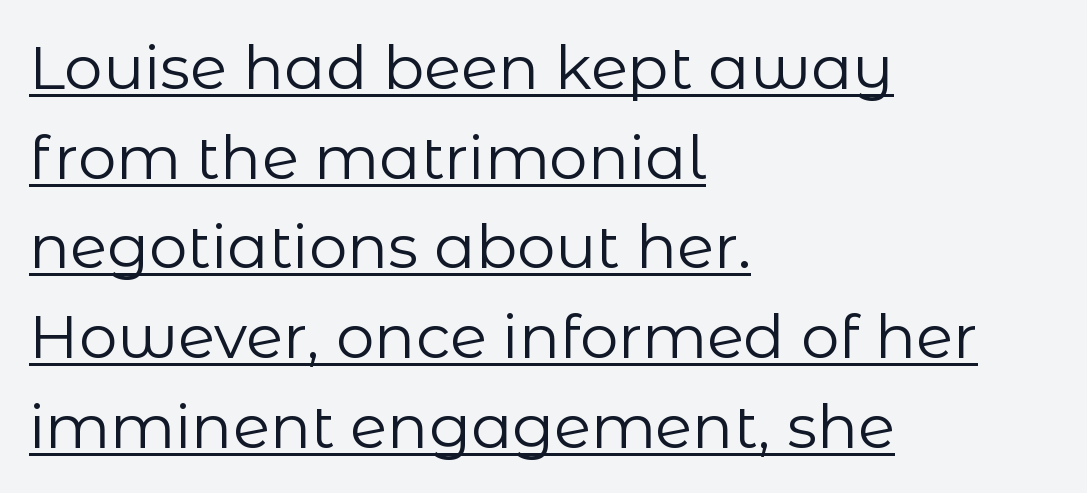
Q: Is the text bold? A: No.
Q: Is the text italic (slanted)? A: No, it is upright.
Q: Is the typeface a serif or a sans-serif typeface? A: Sans-serif.
Q: Is the text underlined? A: Yes.
Q: How is the paragraph aligned? A: Left-aligned.
Q: Is the spacing between letters normal or unusually wide? A: Normal.
Q: Is the spacing between lines tight, normal or loose? A: Normal.
Q: Width (condensed, normal, or wide)? A: Normal.
Q: Stroke contrast? A: Low.
Q: x-height? A: Medium.
Q: Monospaced? A: No.
